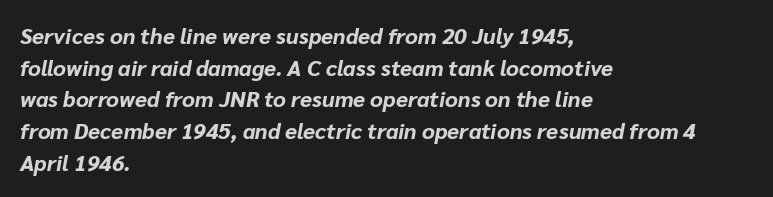
Short note: letters normally spaced. The compositor pushed each line to the left boundary. Descenders hang freely into open space. The rendering uses a moderate line-height, typical for paragraphs. Would a proofreader flag this as italicized? Yes. How heavy is the stroke? Heavy — this is a bold.
